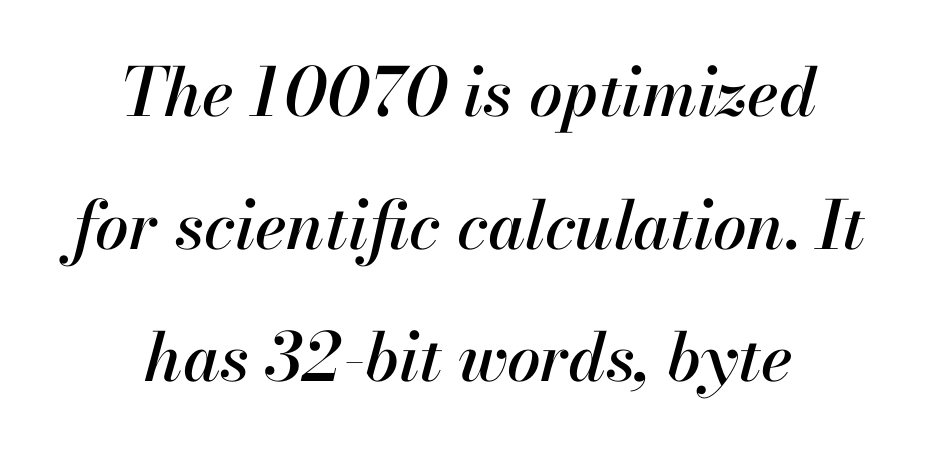
The block of text is sparse from top to bottom, with ample space between rows. The letters sit at their default tracking, neither squeezed nor spread. The typography opts for an oblique posture over an upright one. Underline: absent. Compared with a flush-left layout, this one balances lines on the center instead. Do the characters align in a grid? No, the font is proportional.
